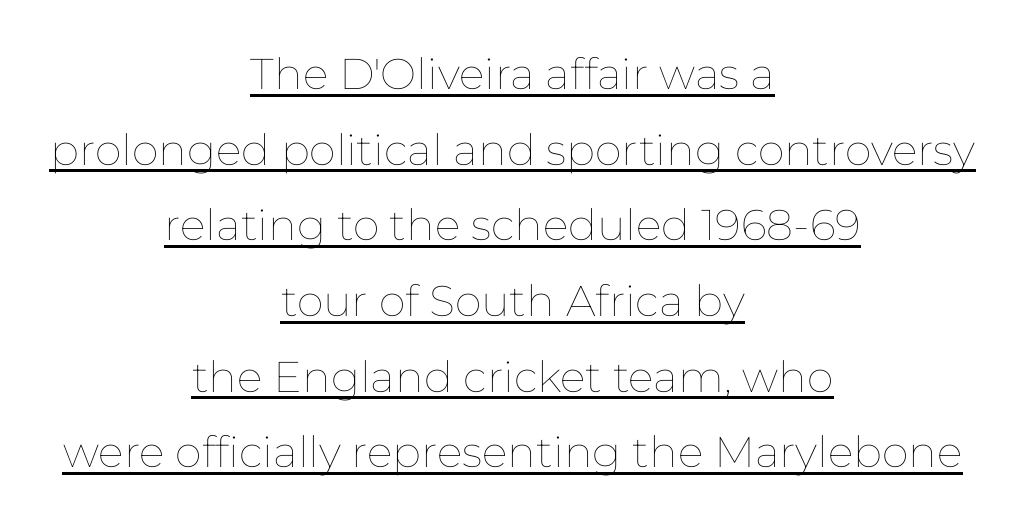
The letters advance in unequal steps, a hallmark of proportional type. Compared with undecorated copy, this sample adds a rule below the words. Vertical stems look standard width or narrower in stroke. Is the letter spacing exaggerated? No — it looks like the ordinary default.
